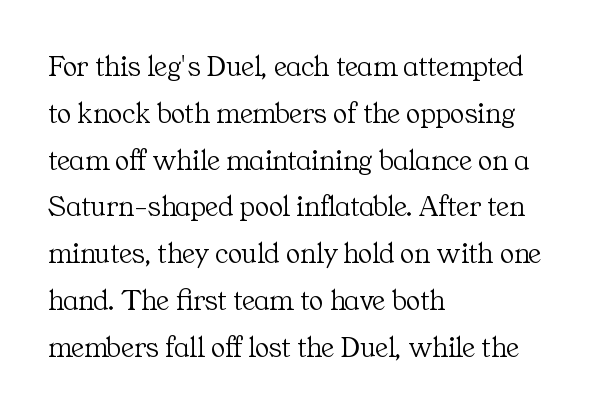
Q: Is the text bold? A: No.
Q: Is the text italic (slanted)? A: No, it is upright.
Q: Is the typeface a serif or a sans-serif typeface? A: Serif.
Q: Is the text underlined? A: No.
Q: How is the paragraph aligned? A: Left-aligned.
Q: Is the spacing between letters normal or unusually wide? A: Normal.
Q: Is the spacing between lines tight, normal or loose? A: Normal.
Q: Width (condensed, normal, or wide)? A: Normal.
Q: Stroke contrast? A: Medium.
Q: x-height? A: Medium.
Q: Monospaced? A: No.
